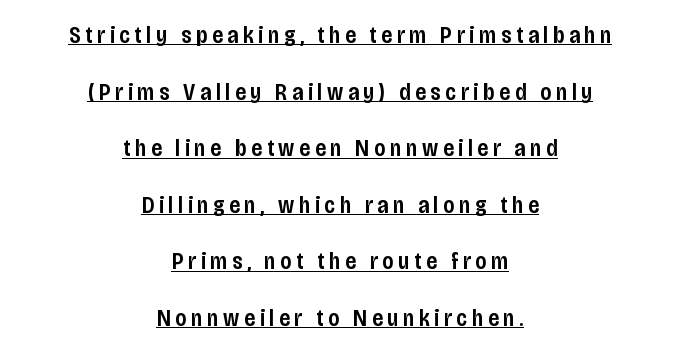
{"italic": "no", "bold": "semi", "underline": "yes", "align": "center", "line_spacing": "loose", "line_spacing_ratio": 2.46, "letter_spacing": "wide", "letter_spacing_em": 0.21, "glyph_px": 23}
